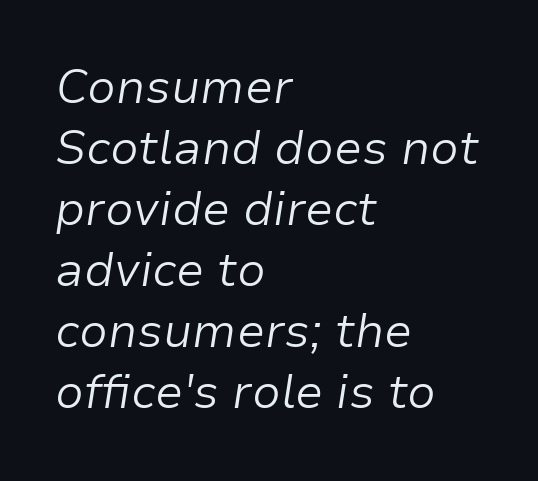
{"italic": "yes", "lean": "right", "slant_degrees": 9, "bold": "no", "weight": "light", "width": "normal", "stroke_contrast": "low", "x_height": "medium", "monospaced": "no", "underline": "no", "align": "left", "line_spacing": "normal", "line_spacing_ratio": 1.3, "letter_spacing": "normal", "letter_spacing_em": 0.0, "glyph_px": 47}
